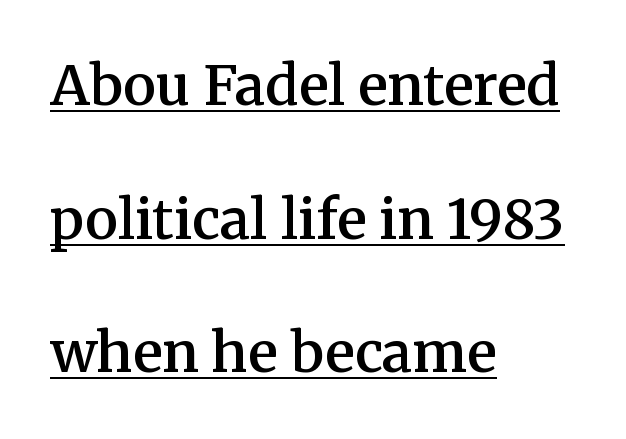
The image shows 55 px semibold serif type, upright; set left-aligned, loose line spacing (2.43x), normal letter spacing, underlined; medium stroke contrast and a medium x-height.
